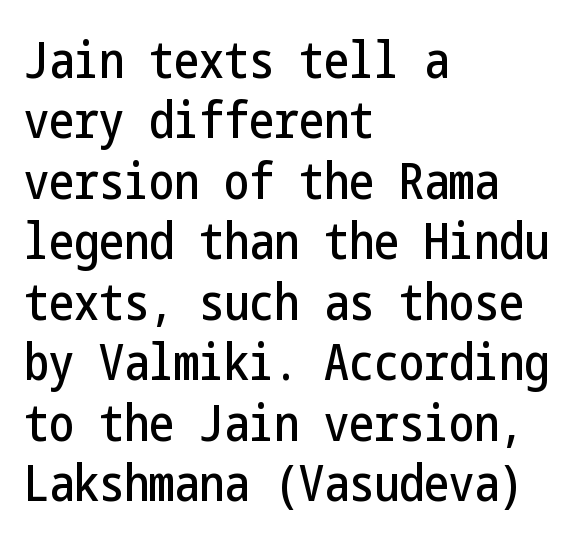
The image shows 50 px condensed sans-serif type, upright; set left-aligned, line spacing 1.21x, normal letter spacing, not underlined; low stroke contrast and a medium x-height.
